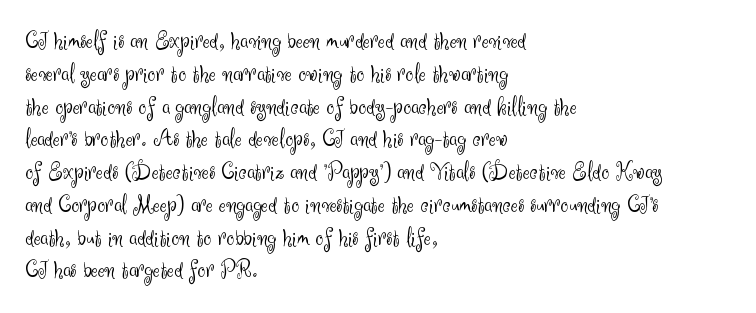
{"italic": "no", "bold": "no", "underline": "no", "align": "left", "line_spacing": "normal", "line_spacing_ratio": 1.26, "letter_spacing": "normal", "letter_spacing_em": 0.0, "glyph_px": 26}
